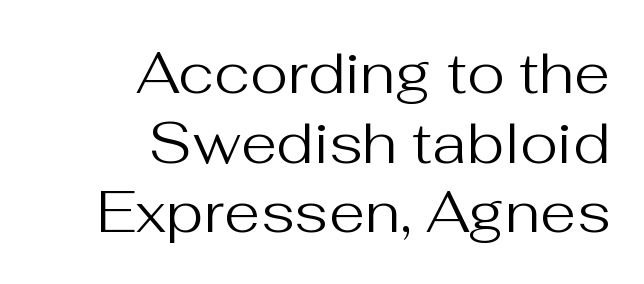
{"serif": "no", "italic": "no", "bold": "no", "weight": "regular", "width": "normal", "stroke_contrast": "medium", "x_height": "medium", "monospaced": "no", "underline": "no", "align": "right", "line_spacing_ratio": 1.2, "letter_spacing": "normal", "letter_spacing_em": 0.0, "glyph_px": 58}
